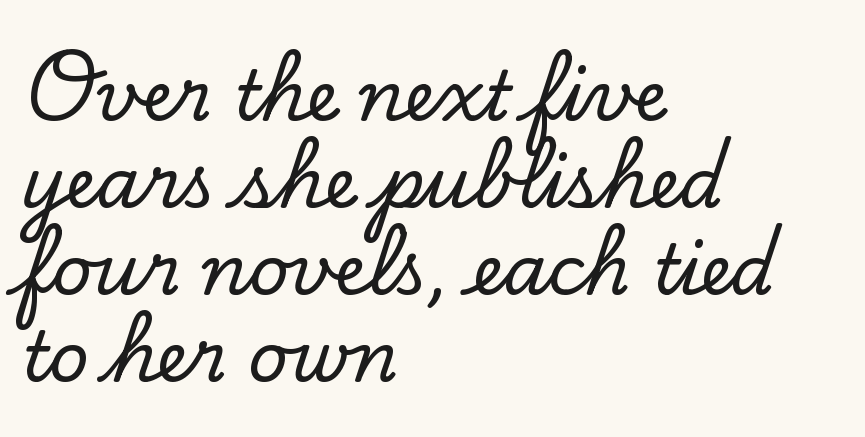
This block has exactly the height ordinary leading produces. The string is rendered with underlining switched off. Yep, those are serifs on the letters. The letters advance in unequal steps, a hallmark of proportional type. Spacing between characters is what you'd get straight out of the box.
